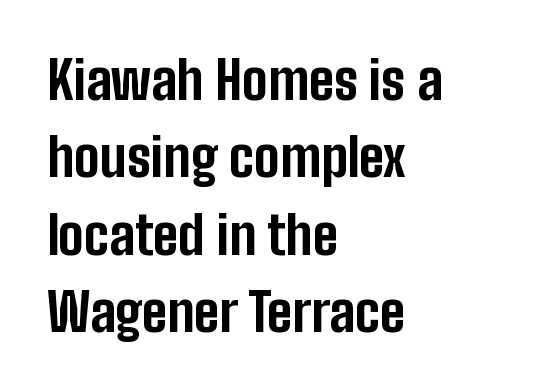
Q: Is the text bold? A: Yes.
Q: Is the text italic (slanted)? A: No, it is upright.
Q: Is the typeface a serif or a sans-serif typeface? A: Sans-serif.
Q: Is the text underlined? A: No.
Q: How is the paragraph aligned? A: Left-aligned.
Q: Is the spacing between letters normal or unusually wide? A: Normal.
Q: Is the spacing between lines tight, normal or loose? A: Normal.
Q: Width (condensed, normal, or wide)? A: Condensed.
Q: Stroke contrast? A: Low.
Q: x-height? A: Medium.
Q: Monospaced? A: No.
